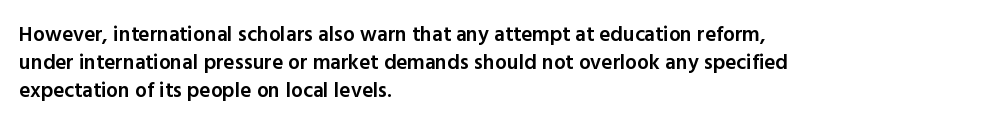
{"italic": "no", "bold": "semi", "underline": "no", "align": "left", "line_spacing": "normal", "line_spacing_ratio": 1.34, "letter_spacing": "normal", "letter_spacing_em": 0.0, "glyph_px": 21}
